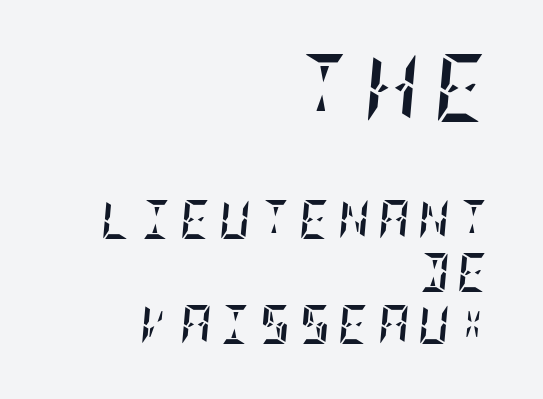
{"italic": "yes", "lean": "right", "slant_degrees": 5, "bold": "yes", "weight": "semibold", "width": "condensed", "stroke_contrast": "low", "x_height": "large", "underline": "no", "align": "right", "line_spacing": "normal", "line_spacing_ratio": 1.35, "letter_spacing": "wide", "letter_spacing_em": 0.2, "larger_block": "first", "size_ratio": 1.74, "glyph_px": 68}
